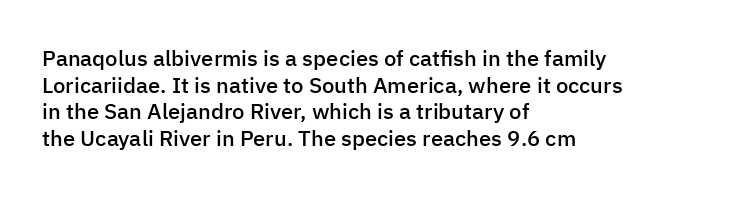
Q: Is the text bold? A: Semi-bold.
Q: Is the text italic (slanted)? A: No, it is upright.
Q: Is the text underlined? A: No.
Q: How is the paragraph aligned? A: Left-aligned.
Q: Is the spacing between letters normal or unusually wide? A: Normal.
